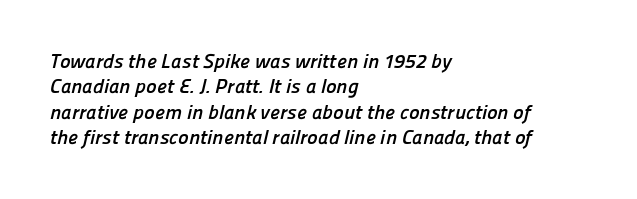
The image shows 20 px bold type; set left-aligned, normal line spacing (1.27x), normal letter spacing, not underlined.
